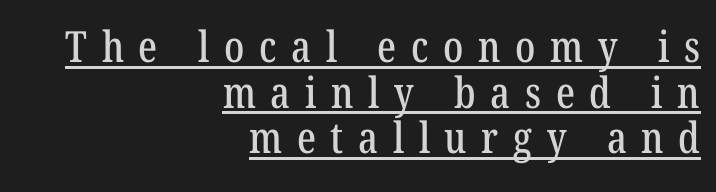
The leading is snug, giving the passage a crowded texture. Is the letter spacing exaggerated? Yes — the characters are pushed far apart. Little horizontal feet cap the strokes, marking this as serif type. Descenders here cross a horizontal rule under the line. The rendering uses natural spacing where letterforms have individual widths.
